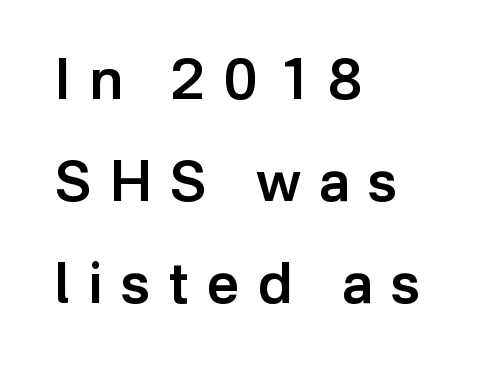
{"serif": "no", "italic": "no", "bold": "semi", "weight": "semibold", "width": "normal", "stroke_contrast": "low", "x_height": "medium", "monospaced": "no", "underline": "no", "align": "left", "line_spacing_ratio": 1.82, "letter_spacing": "wide", "letter_spacing_em": 0.33, "glyph_px": 56}
